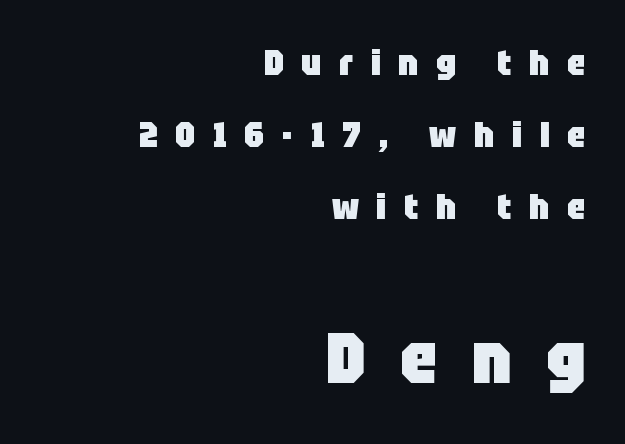
{"serif": "no", "italic": "no", "bold": "yes", "weight": "heavy", "width": "condensed", "stroke_contrast": "low", "x_height": "large", "monospaced": "no", "underline": "no", "align": "right", "line_spacing": "loose", "line_spacing_ratio": 2.0, "letter_spacing": "wide", "letter_spacing_em": 0.49, "larger_block": "second", "size_ratio": 1.97, "glyph_px": 71}
